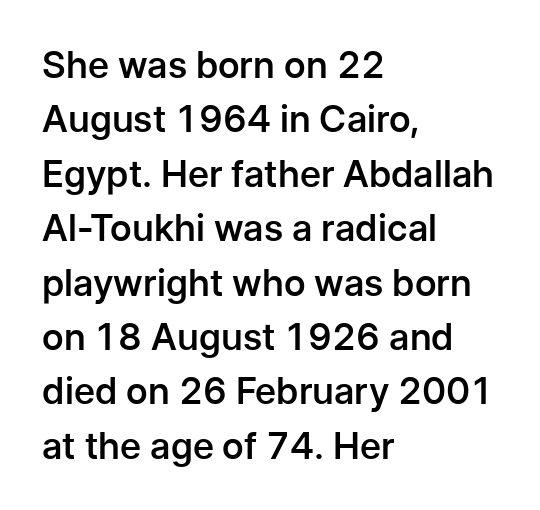
{"serif": "no", "italic": "no", "bold": "semi", "weight": "semibold", "width": "normal", "stroke_contrast": "low", "x_height": "medium", "monospaced": "no", "underline": "no", "align": "left", "line_spacing": "normal", "line_spacing_ratio": 1.47, "letter_spacing": "normal", "letter_spacing_em": 0.0, "glyph_px": 37}
